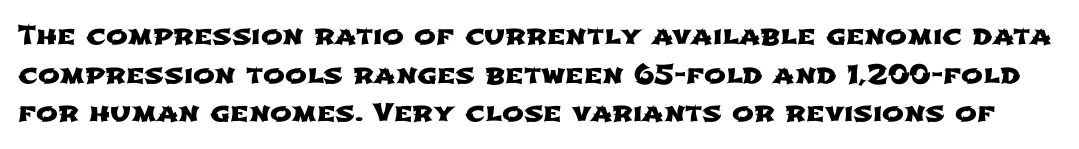
Leading matches the norm, producing a regular column. Beneath every word, the page is bare. These lines keep a tight, regular rhythm from letter to letter.
